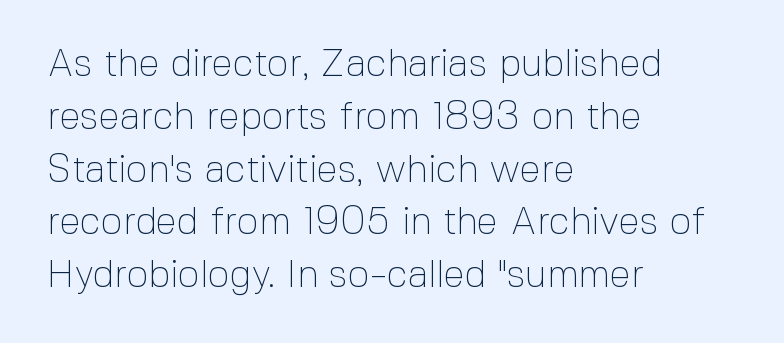
The lettering holds an erect, upright posture throughout. This rendering leaves character spacing at its baseline value. Note the varied advance widths — an 'i' is clearly narrower than an 'm'. Quick note: underline off.
